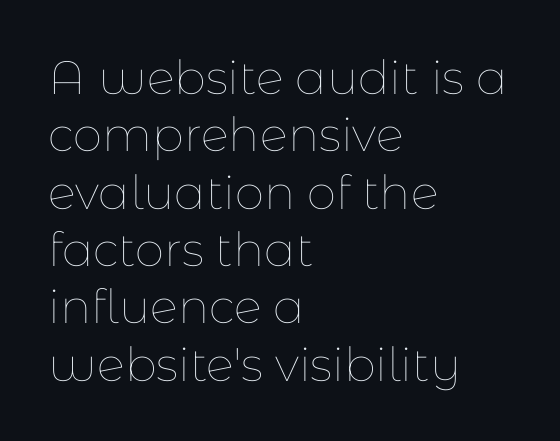
The image shows 47 px thin type, upright; set left-aligned, line spacing 1.22x, normal letter spacing, not underlined; low stroke contrast and a medium x-height.
